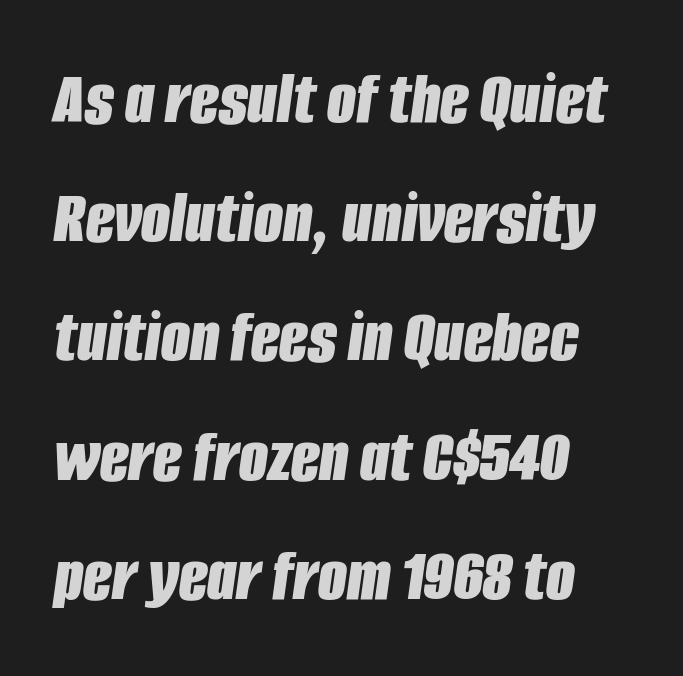
{"italic": "yes", "lean": "right", "slant_degrees": 8, "bold": "yes", "weight": "bold", "width": "condensed", "stroke_contrast": "low", "x_height": "large", "monospaced": "no", "underline": "no", "align": "left", "line_spacing": "normal", "line_spacing_ratio": 1.59, "letter_spacing": "normal", "letter_spacing_em": 0.0, "glyph_px": 75}
